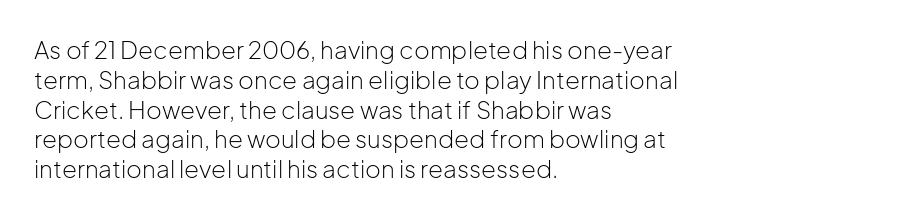
If you drew a line through each stem, it would be perfectly vertical. Tracking value appears to be zero — textbook default spacing. The rag falls on the right side of this text block. The face looks like a standard text weight, possibly lighter. The string is rendered with underlining switched off.
